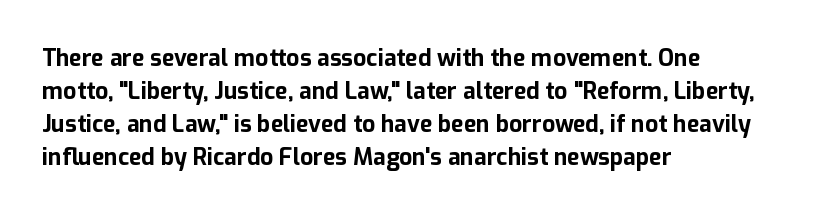
The image shows 23 px bold type, upright; set left-aligned, normal line spacing (1.44x), normal letter spacing, not underlined.
